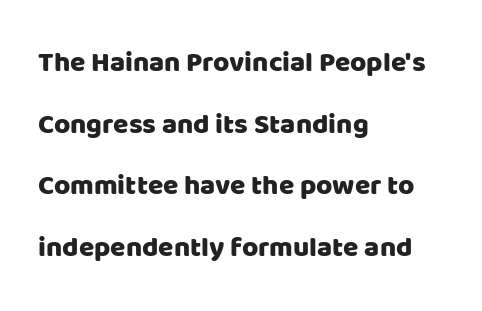
The image shows 28 px sans-serif type, upright; set left-aligned, loose line spacing (2.2x), normal letter spacing, not underlined; low stroke contrast and a large x-height.
